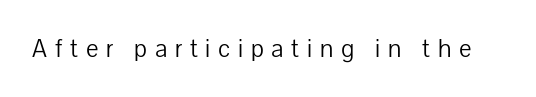
Nope, not italic — everything's standing straight. Any mark beneath the type? The region is blank. Honestly, the letter spacing is so wide it's the main thing you notice. Heaviness? Minimal to ordinary, like unemphasized prose.
